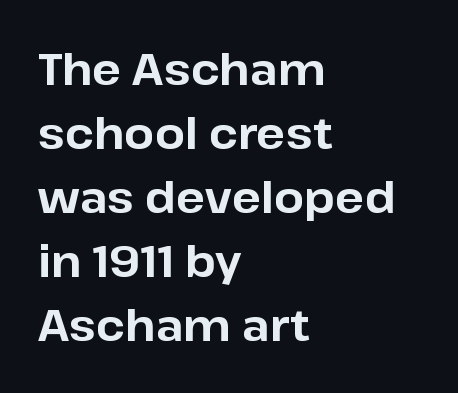
{"serif": "no", "italic": "no", "bold": "yes", "weight": "bold", "width": "normal", "stroke_contrast": "low", "x_height": "medium", "monospaced": "no", "underline": "no", "align": "left", "line_spacing": "normal", "line_spacing_ratio": 1.49, "letter_spacing": "normal", "letter_spacing_em": 0.0, "glyph_px": 43}
